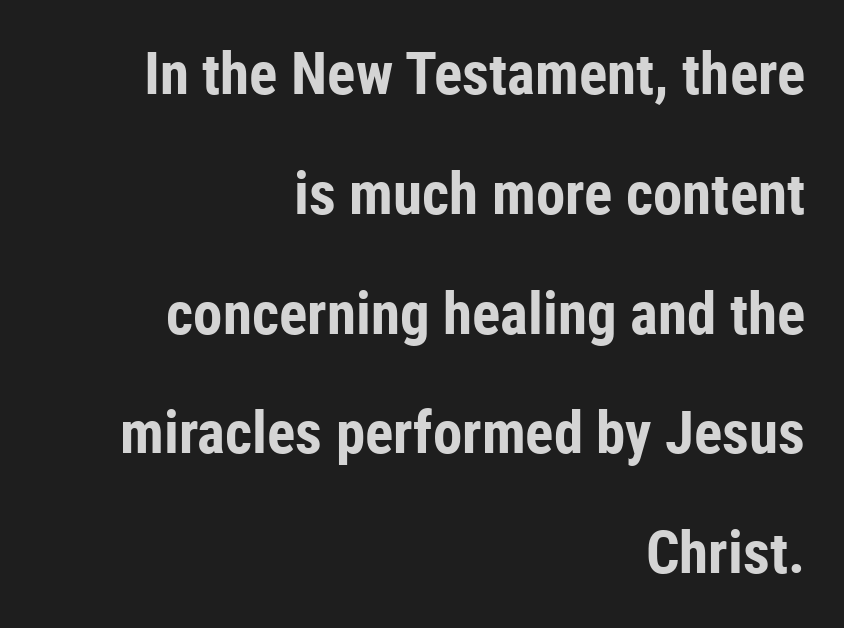
The letters advance in unequal steps, a hallmark of proportional type. Short and long lines alike share a common ending point at right. The rendering shows plain stroke endings on the letterforms — a sans-serif design. The line texture is even and compact thanks to regular tracking. The words here are not underlined.
